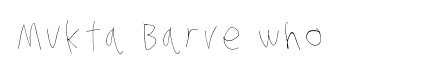
Q: Is the text bold? A: No.
Q: Is the text underlined? A: No.
Q: Width (condensed, normal, or wide)? A: Condensed.
Q: Stroke contrast? A: Low.
Q: x-height? A: Large.
Q: Monospaced? A: No.
